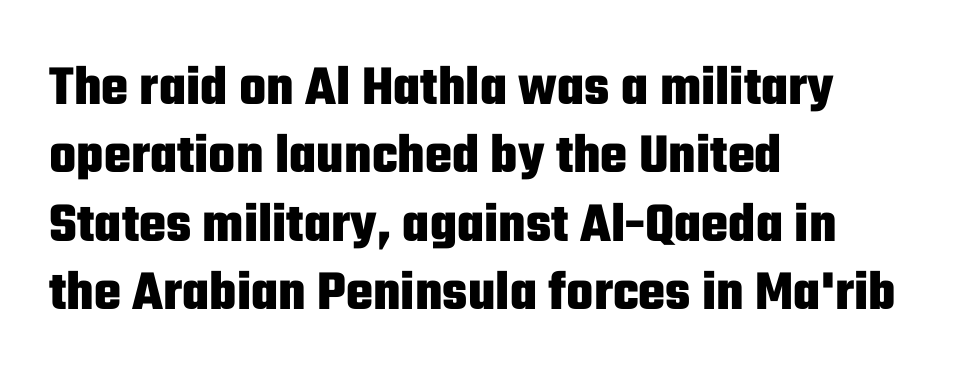
{"serif": "no", "italic": "no", "bold": "yes", "weight": "heavy", "width": "condensed", "stroke_contrast": "low", "x_height": "medium", "monospaced": "no", "underline": "no", "align": "left", "line_spacing_ratio": 1.2, "letter_spacing": "normal", "letter_spacing_em": 0.0, "glyph_px": 57}
